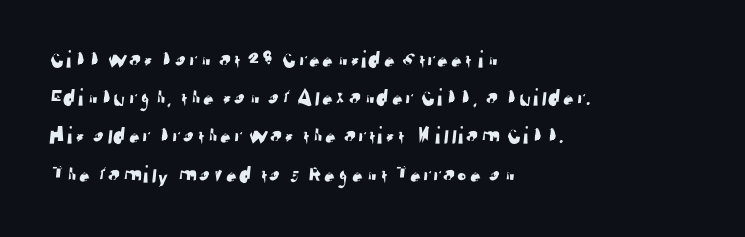
{"underline": "no", "align": "left", "line_spacing": "normal", "line_spacing_ratio": 1.53, "letter_spacing": "normal", "letter_spacing_em": 0.0, "glyph_px": 25}
